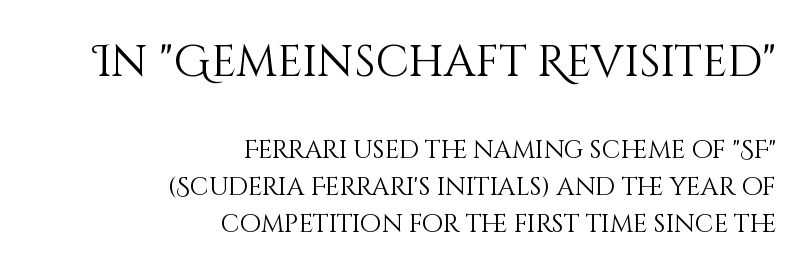
Nope, not italic — everything's standing straight. Quick note: underline off. The compositor pushed each line to the right boundary. The strokes are not fattened; the text isn't bold. Interline gaps are of average width in this sample. The letters in the upper block stand taller than those in the block below.
